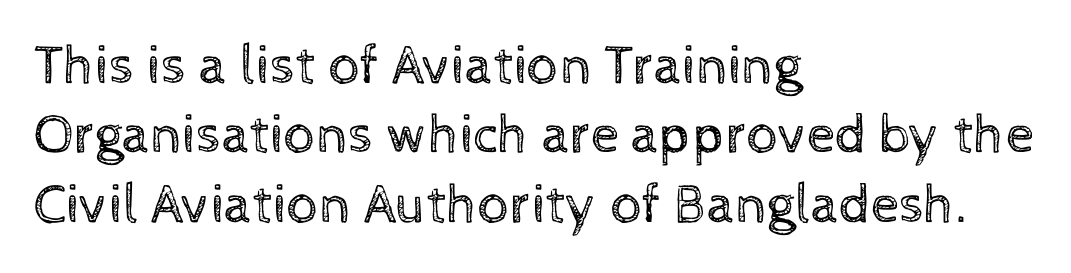
Nobody touched the tracking dial on this one. Is the stroke heavy? The answer is a plain regular-or-lighter. Underlining? Definitely not there. This is roman type, the default non-slanted kind. Each line starts at the same left margin while the right side varies.
